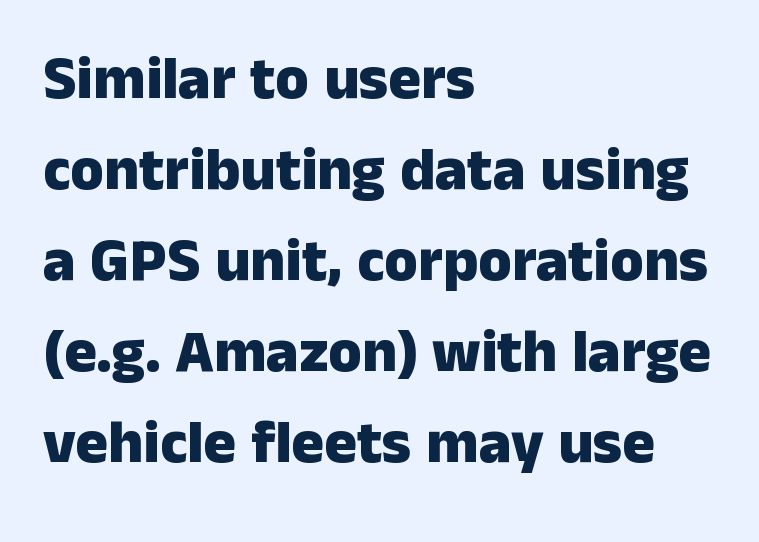
These lines are composed in type without serifs. Layout note: lines flush left. A typesetter would call this proportional, since set widths differ per character. These lines sit exactly where default settings would place them.
